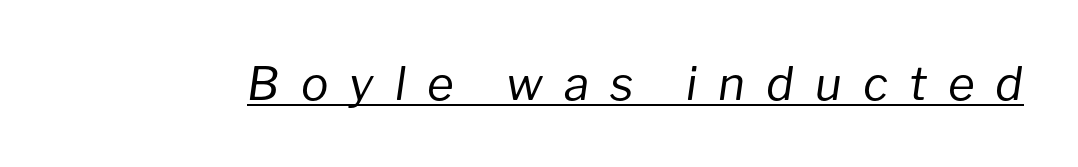
The image shows 46 px regular-weight type, italic (leaning right); set unusually wide letter spacing (+0.46 em), underlined; low stroke contrast and a medium x-height.
